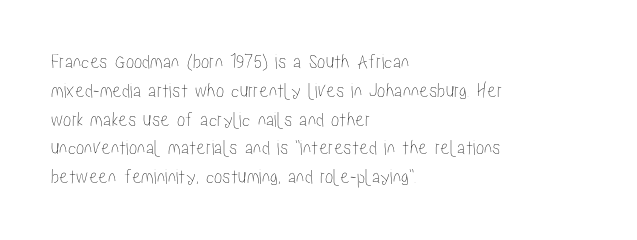
The image shows 21 px text type, upright; set left-aligned, normal line spacing (1.37x), normal letter spacing, not underlined.
